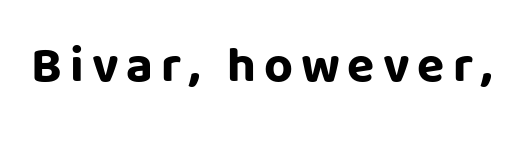
Q: Is the text bold? A: Yes.
Q: Is the text italic (slanted)? A: No, it is upright.
Q: Is the typeface a serif or a sans-serif typeface? A: Sans-serif.
Q: Is the text underlined? A: No.
Q: Width (condensed, normal, or wide)? A: Normal.
Q: Stroke contrast? A: Low.
Q: x-height? A: Large.
Q: Monospaced? A: No.
